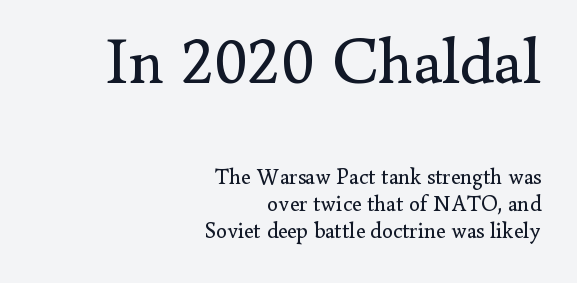
The space directly below the letters is spotless. The typeface has the unassuming heft of standard copy or less. These lines are rendered in a variable-pitch font. You get the large type first, then a drop to smaller type. All the whitespace from short lines collects on the left. In terms of posture, this sample is upright.
